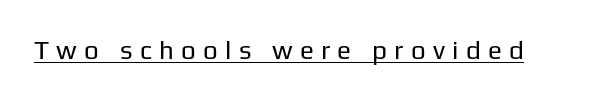
A roman cut, with each character standing at attention. Glance below the letters and you will spot a drawn line. The weight tops out at a normal text grade. The passage shown has open, widely tracked lettering throughout.
